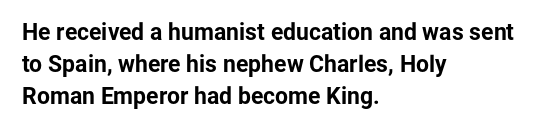
Compared with typical paragraphs, the rows here are spaced about the same. In terms of posture, this sample is upright. You'd pick this weight for a headline — it's a proper bold. Typeset ragged right — the left edge is the straight one.
